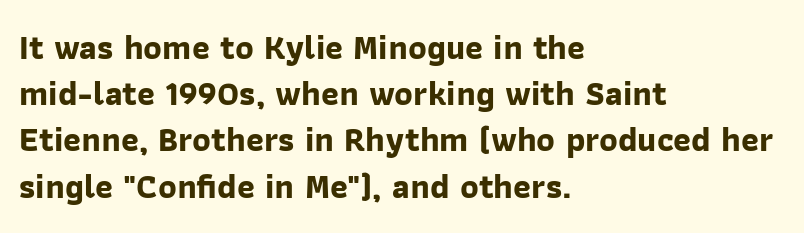
The rendering uses natural spacing where letterforms have individual widths. The tracking reads as untouched default to a designer's eye. Strokes here are thick enough to call this a true bold. Which margin do the lines hug? The left one — the right edge is uneven.
